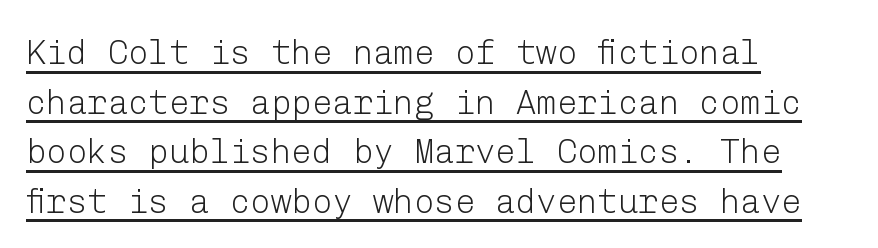
{"serif": "no", "italic": "no", "bold": "no", "weight": "light", "width": "normal", "stroke_contrast": "low", "x_height": "medium", "underline": "yes", "align": "left", "line_spacing": "normal", "line_spacing_ratio": 1.46, "letter_spacing": "normal", "letter_spacing_em": 0.0, "glyph_px": 34}
